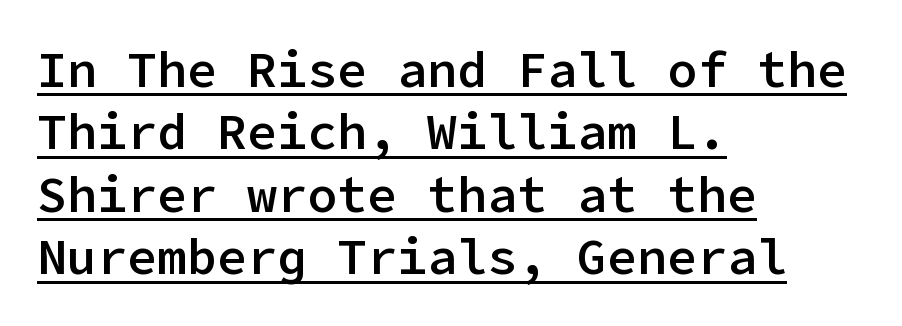
{"serif": "no", "italic": "no", "bold": "semi", "weight": "semibold", "width": "normal", "stroke_contrast": "low", "x_height": "medium", "underline": "yes", "align": "left", "line_spacing": "normal", "line_spacing_ratio": 1.25, "letter_spacing": "normal", "letter_spacing_em": 0.0, "glyph_px": 50}
